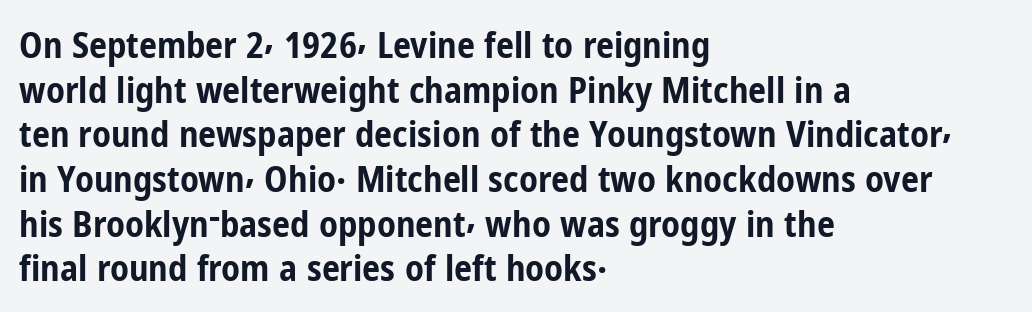
{"serif": "no", "italic": "no", "bold": "yes", "weight": "bold", "width": "condensed", "stroke_contrast": "low", "x_height": "medium", "monospaced": "no", "underline": "no", "align": "left", "line_spacing_ratio": 1.24, "letter_spacing": "normal", "letter_spacing_em": 0.0, "glyph_px": 36}
